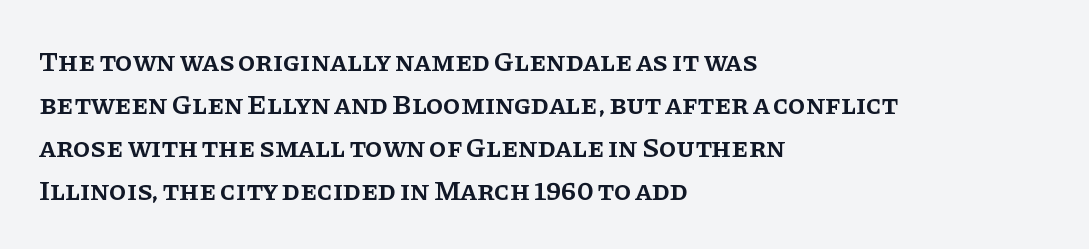
Each glyph is drawn with semibold strokes, heavier than normal yet not fully bold. Is this a sans? No — the strokes have serifs. Just letters on the line, the space beneath them empty. This sample has the flowing, uneven cadence of proportional lettering.
